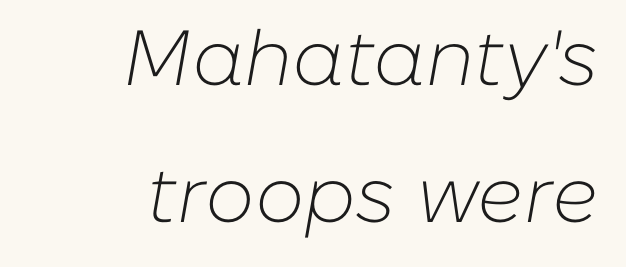
Q: Is the text bold? A: No.
Q: Is the text italic (slanted)? A: Yes, it leans right by about 10 degrees.
Q: Is the text underlined? A: No.
Q: How is the paragraph aligned? A: Right-aligned.
Q: Is the spacing between letters normal or unusually wide? A: Normal.
Q: Width (condensed, normal, or wide)? A: Normal.
Q: Stroke contrast? A: Low.
Q: x-height? A: Medium.
Q: Monospaced? A: No.
